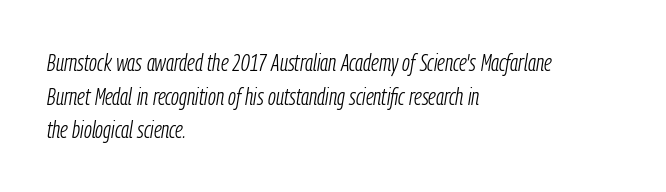
Q: Is the text bold? A: No.
Q: Is the text italic (slanted)? A: Yes, it leans right by about 9 degrees.
Q: Is the text underlined? A: No.
Q: How is the paragraph aligned? A: Left-aligned.
Q: Is the spacing between letters normal or unusually wide? A: Normal.
Q: Is the spacing between lines tight, normal or loose? A: Normal.
